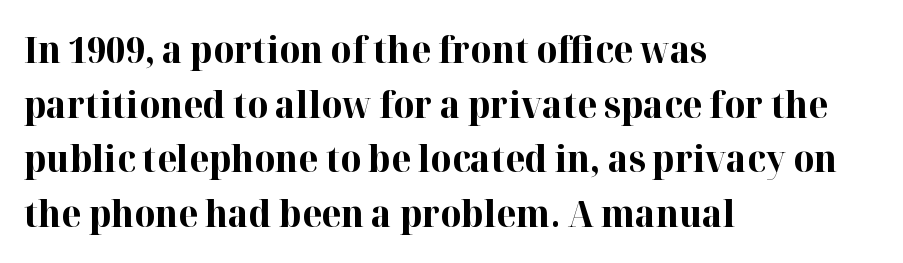
The image shows 36 px bold serif type, upright; set left-aligned, normal line spacing (1.52x), normal letter spacing, not underlined; high stroke contrast and a medium x-height.
